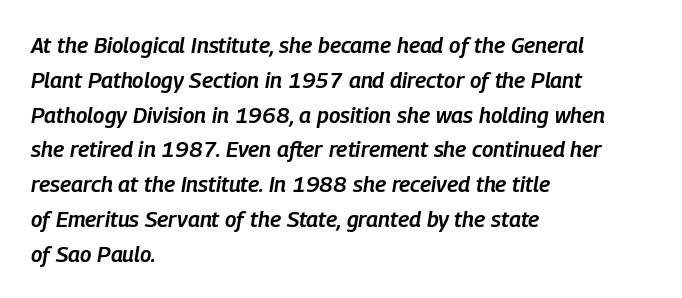
The compositor pushed each line to the left boundary. The face used here is a semibold: visibly heavier than regular, lighter than bold. A normal amount of white space separates one row of letters from the next. The passage shown has conventional tracking throughout. Compared with ordinary roman type, these characters are visibly tilted.
